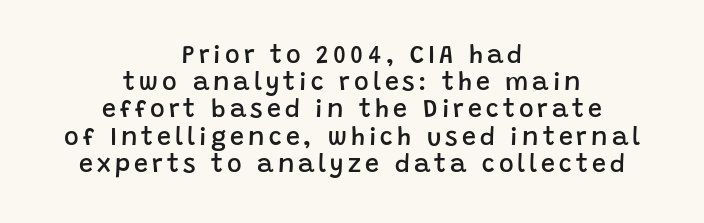
{"italic": "no", "bold": "semi", "underline": "no", "align": "center", "line_spacing": "tight", "line_spacing_ratio": 1.09, "glyph_px": 25}
